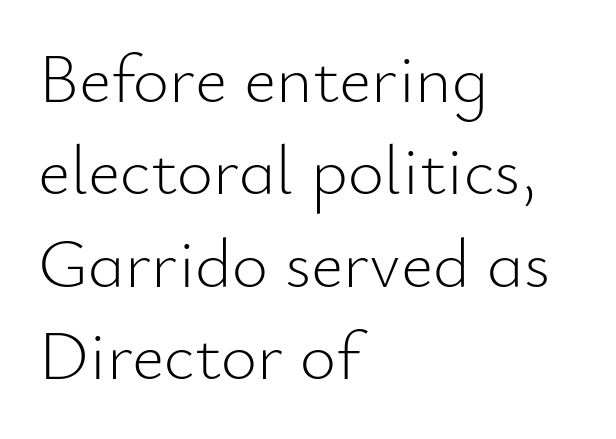
{"serif": "no", "italic": "no", "bold": "no", "weight": "light", "width": "normal", "stroke_contrast": "low", "x_height": "small", "monospaced": "no", "underline": "no", "align": "left", "line_spacing": "normal", "line_spacing_ratio": 1.32, "letter_spacing": "normal", "letter_spacing_em": 0.0, "glyph_px": 70}
